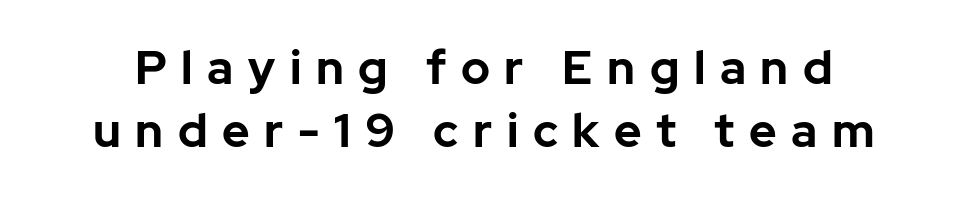
Thick stems and heavy bowls — unmistakably bold. This rendering employs a face without finishing strokes, i.e., a sans-serif. A typesetter would call this leading conventional body-copy spacing. Every stem runs plumb, perpendicular to the baseline. You could not count columns in this text — the font is proportionally spaced.
